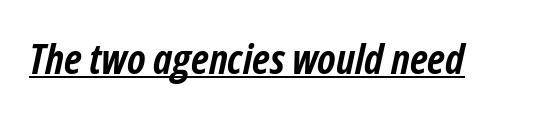
Q: Is the text bold? A: Yes.
Q: Is the text italic (slanted)? A: Yes, it leans right by about 12 degrees.
Q: Is the text underlined? A: Yes.
Q: Is the spacing between letters normal or unusually wide? A: Normal.
Q: Width (condensed, normal, or wide)? A: Condensed.
Q: Stroke contrast? A: Low.
Q: x-height? A: Medium.
Q: Monospaced? A: No.
